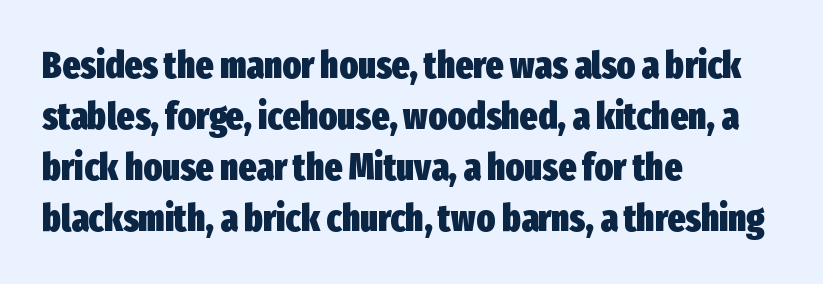
The image shows 38 px heavy, condensed sans-serif type, upright; set left-aligned, normal line spacing (1.34x), normal letter spacing, not underlined; low stroke contrast and a medium x-height.
